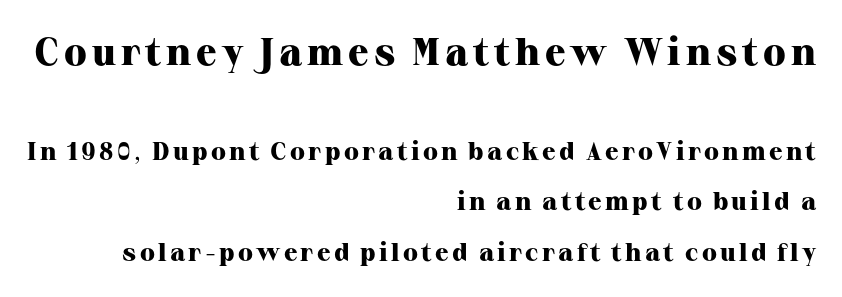
Every stem runs plumb, perpendicular to the baseline. The rendering shows small feet on the letterforms — a serif design. Where is the straight margin? On the right. Leading is clearly above the norm, producing a sparse column.
